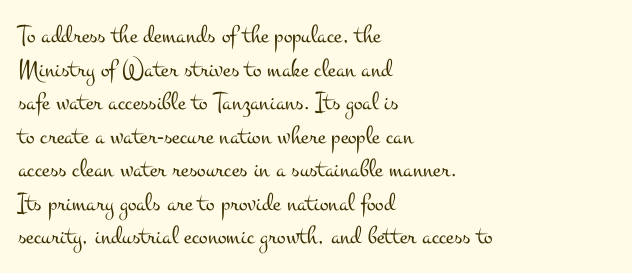
Q: Is the text bold? A: No.
Q: Is the text italic (slanted)? A: Yes.
Q: Is the text underlined? A: No.
Q: How is the paragraph aligned? A: Left-aligned.
Q: Is the spacing between letters normal or unusually wide? A: Normal.
Q: Is the spacing between lines tight, normal or loose? A: Normal.
